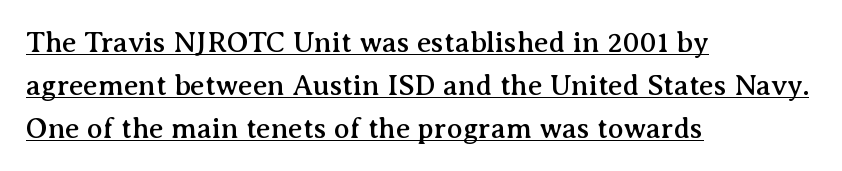
The letters advance in unequal steps, a hallmark of proportional type. No extra tracking has been applied to these lines. Look at the bottom of the vertical strokes: they flare into serifs here. The specimen includes a rule beneath the text block's lines.
